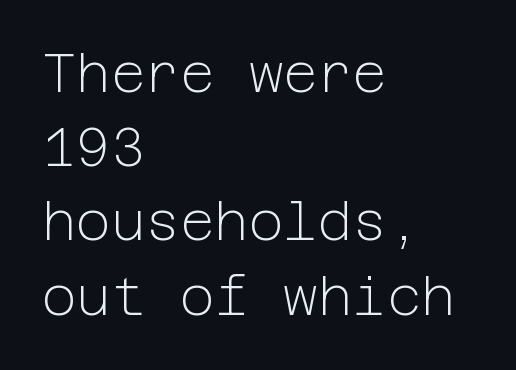
Q: Is the text bold? A: No.
Q: Is the text italic (slanted)? A: No, it is upright.
Q: Is the typeface a serif or a sans-serif typeface? A: Sans-serif.
Q: Is the text underlined? A: No.
Q: How is the paragraph aligned? A: Left-aligned.
Q: Is the spacing between letters normal or unusually wide? A: Normal.
Q: Is the spacing between lines tight, normal or loose? A: Normal.
Q: Width (condensed, normal, or wide)? A: Normal.
Q: Stroke contrast? A: Low.
Q: x-height? A: Medium.
